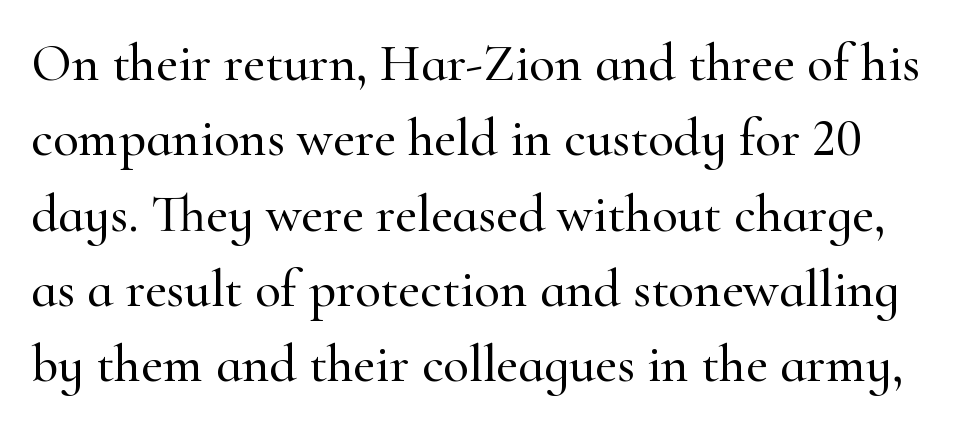
Q: Is the text italic (slanted)? A: No, it is upright.
Q: Is the typeface a serif or a sans-serif typeface? A: Serif.
Q: Is the text underlined? A: No.
Q: Is the spacing between letters normal or unusually wide? A: Normal.
Q: Is the spacing between lines tight, normal or loose? A: Normal.
Q: Width (condensed, normal, or wide)? A: Normal.
Q: Stroke contrast? A: High.
Q: x-height? A: Small.
Q: Monospaced? A: No.
